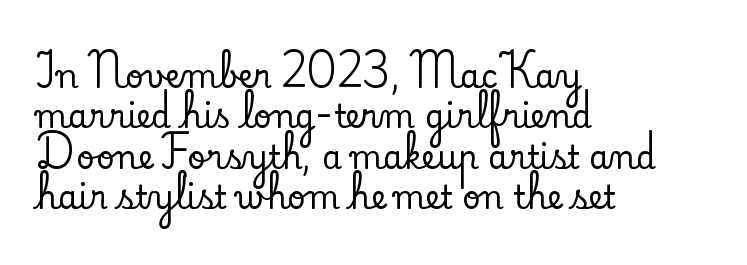
Is the letter spacing exaggerated? No — it looks like the ordinary default. Looks like regular typesetting: each glyph gets only the width it needs. In terms of leading, this rendering sits right in the middle. Stroke terminals: seriffed. Visually the block forms a straight wall on the left and a jagged coastline on the right.
